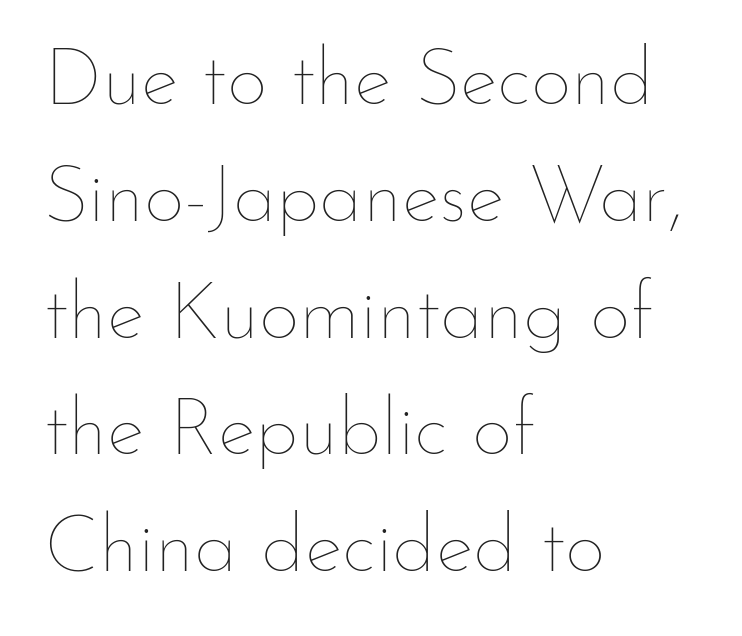
The image shows 80 px thin type, upright; set left-aligned, normal line spacing (1.46x), normal letter spacing, not underlined; low stroke contrast and a small x-height.
